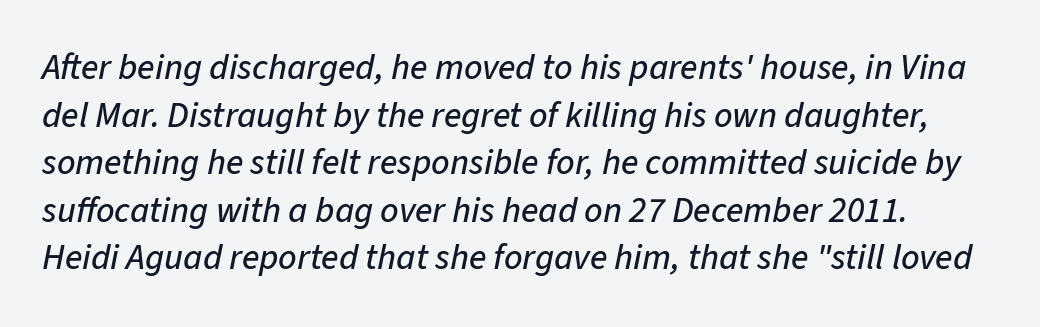
{"italic": "yes", "lean": "right", "slant_degrees": 11, "width": "normal", "stroke_contrast": "low", "x_height": "medium", "monospaced": "no", "underline": "no", "line_spacing": "normal", "line_spacing_ratio": 1.32, "letter_spacing": "normal", "letter_spacing_em": 0.0, "glyph_px": 36}
